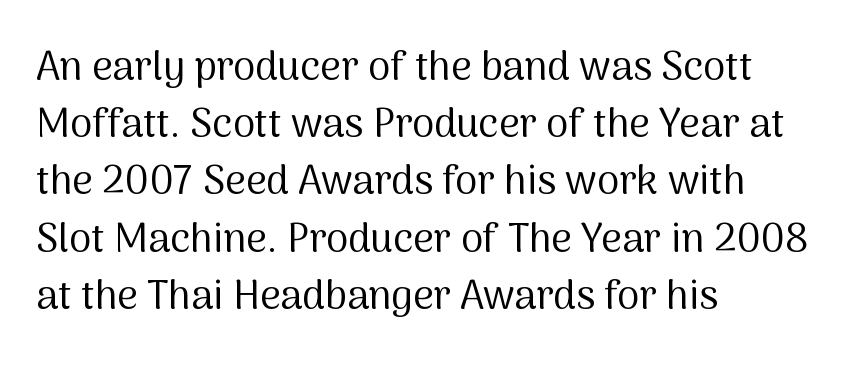
These lines are composed in type without serifs. These lines are rendered in a variable-pitch font. Style check: upright. Beneath every word, the page is bare. Letters have the restrained weight of plain body copy at most. Honestly, the letter spacing is just normal — you wouldn't notice it.
